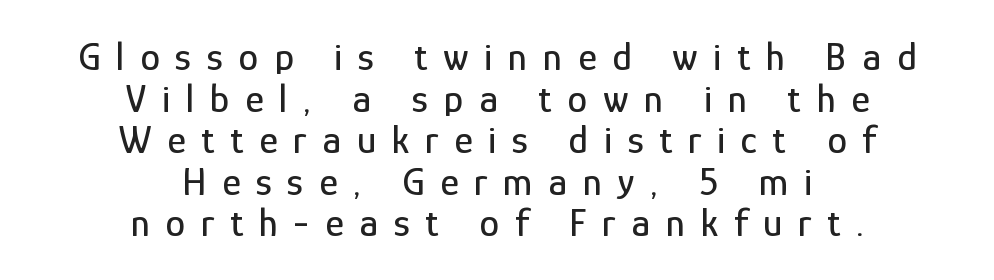
Q: Is the text italic (slanted)? A: No, it is upright.
Q: Is the typeface a serif or a sans-serif typeface? A: Sans-serif.
Q: Is the text underlined? A: No.
Q: How is the paragraph aligned? A: Centered.
Q: Is the spacing between letters normal or unusually wide? A: Unusually wide.
Q: Is the spacing between lines tight, normal or loose? A: Tight.
Q: Width (condensed, normal, or wide)? A: Condensed.
Q: Stroke contrast? A: Low.
Q: x-height? A: Medium.
Q: Monospaced? A: No.
